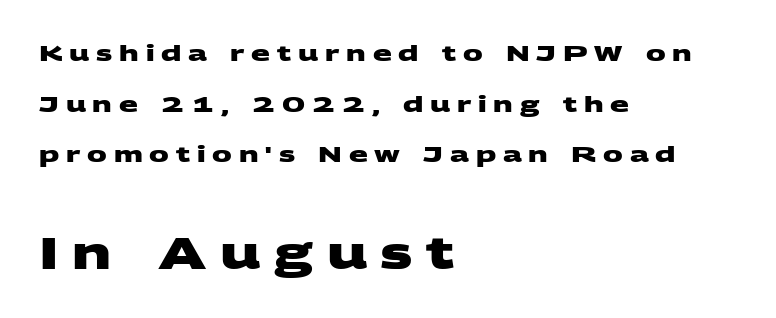
{"serif": "no", "bold": "yes", "weight": "heavy", "width": "wide", "stroke_contrast": "medium", "x_height": "large", "monospaced": "no", "underline": "no", "align": "left", "line_spacing": "loose", "line_spacing_ratio": 2.3, "letter_spacing": "wide", "letter_spacing_em": 0.31, "larger_block": "second", "size_ratio": 2.0, "glyph_px": 44}
